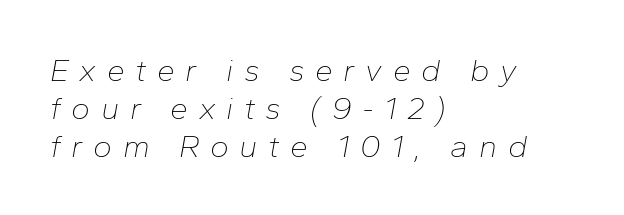
Check under the words: just untouched page. In terms of posture, this sample is oblique. This is not heavy type; no bold has been used. If you drew a ruler down the left edge, every line would touch it. Is this a fixed-width face? No — the glyphs have proportional, varying widths. Students, note that the glyphs here are deliberately spaced far apart.
